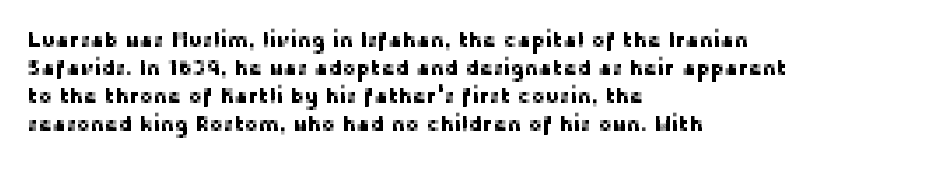
{"italic": "no", "underline": "no", "align": "left", "line_spacing": "normal", "line_spacing_ratio": 1.34, "letter_spacing": "normal", "letter_spacing_em": 0.0, "glyph_px": 21}
